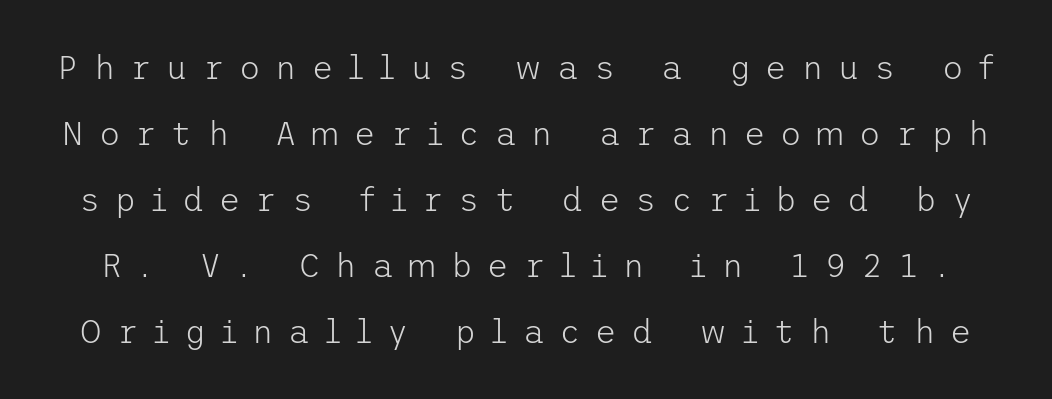
Q: Is the text bold? A: No.
Q: Is the text italic (slanted)? A: No, it is upright.
Q: Is the typeface a serif or a sans-serif typeface? A: Sans-serif.
Q: Is the text underlined? A: No.
Q: Is the spacing between letters normal or unusually wide? A: Unusually wide.
Q: Is the spacing between lines tight, normal or loose? A: Loose.
Q: Width (condensed, normal, or wide)? A: Normal.
Q: Stroke contrast? A: Low.
Q: x-height? A: Medium.
